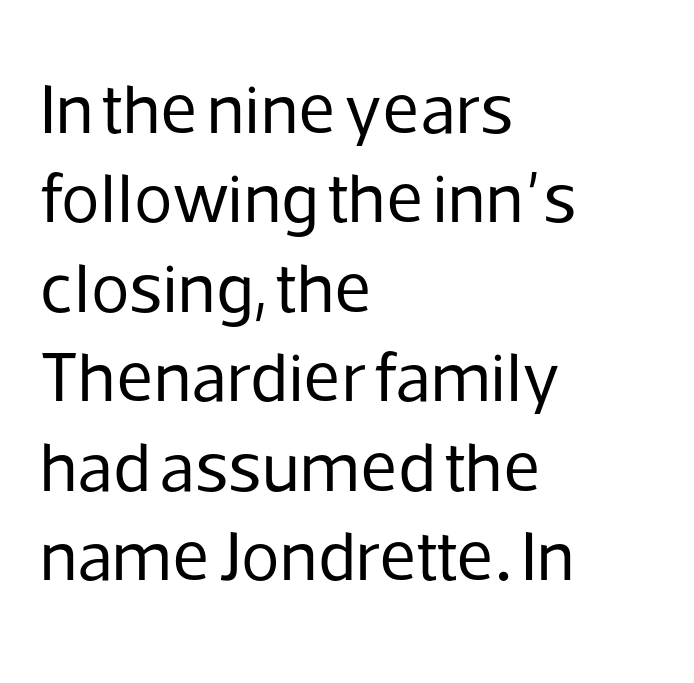
The image shows 71 px regular-weight sans-serif type, upright; set left-aligned, normal line spacing (1.26x), normal letter spacing, not underlined; low stroke contrast and a medium x-height.
